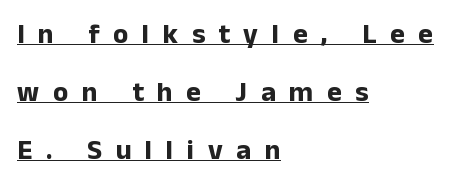
Q: Is the text bold? A: Yes.
Q: Is the text italic (slanted)? A: No, it is upright.
Q: Is the typeface a serif or a sans-serif typeface? A: Sans-serif.
Q: Is the text underlined? A: Yes.
Q: How is the paragraph aligned? A: Left-aligned.
Q: Is the spacing between letters normal or unusually wide? A: Unusually wide.
Q: Is the spacing between lines tight, normal or loose? A: Loose.
Q: Width (condensed, normal, or wide)? A: Normal.
Q: Stroke contrast? A: Low.
Q: x-height? A: Medium.
Q: Monospaced? A: No.
